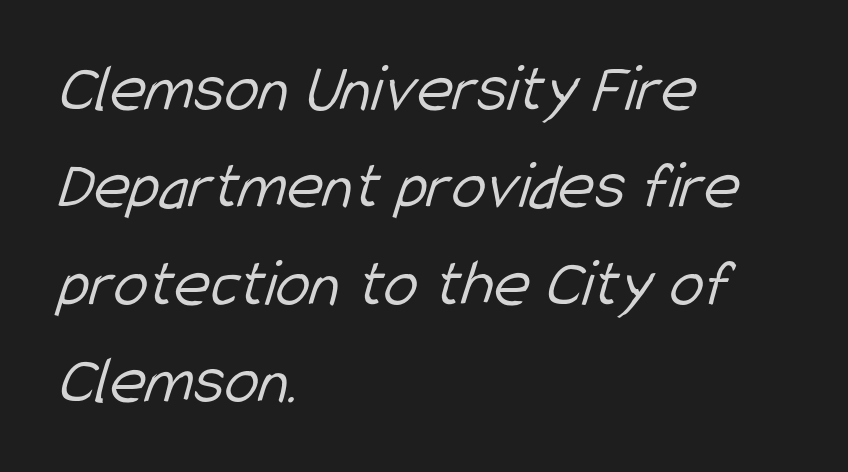
This sample is left-justified, so line endings fall wherever the words run out. The typeface has the unassuming heft of standard copy or less. Typographically, this falls in the sans-serif category. Looks like regular typesetting: each glyph gets only the width it needs.
